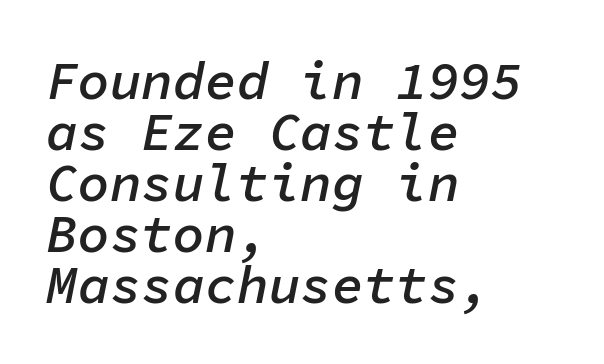
{"italic": "yes", "lean": "right", "slant_degrees": 11, "bold": "semi", "weight": "semibold", "width": "normal", "stroke_contrast": "low", "x_height": "medium", "monospaced": "yes", "underline": "no", "align": "left", "line_spacing": "tight", "line_spacing_ratio": 0.96, "letter_spacing": "normal", "letter_spacing_em": 0.0, "glyph_px": 53}
